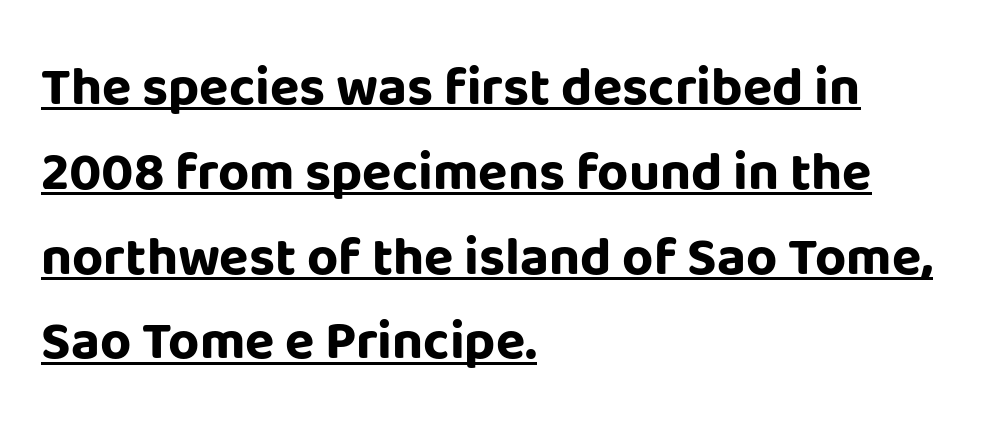
{"serif": "no", "italic": "no", "bold": "yes", "weight": "bold", "width": "normal", "stroke_contrast": "low", "x_height": "large", "monospaced": "no", "underline": "yes", "align": "left", "line_spacing": "normal", "line_spacing_ratio": 1.57, "letter_spacing": "normal", "letter_spacing_em": 0.0, "glyph_px": 54}
